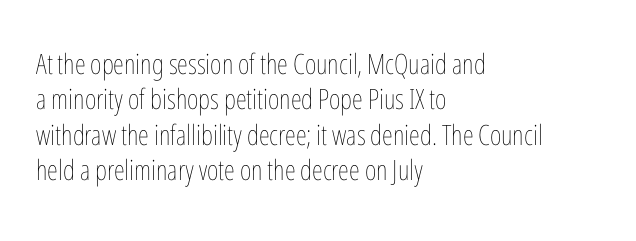
Q: Is the text bold? A: No.
Q: Is the text italic (slanted)? A: No, it is upright.
Q: Is the text underlined? A: No.
Q: How is the paragraph aligned? A: Left-aligned.
Q: Is the spacing between letters normal or unusually wide? A: Normal.
Q: Is the spacing between lines tight, normal or loose? A: Normal.
Q: Width (condensed, normal, or wide)? A: Condensed.
Q: Stroke contrast? A: Low.
Q: x-height? A: Medium.
Q: Monospaced? A: No.
